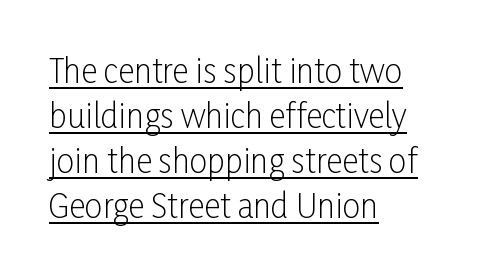
{"serif": "no", "italic": "no", "bold": "no", "weight": "light", "width": "condensed", "stroke_contrast": "low", "x_height": "medium", "monospaced": "no", "underline": "yes", "align": "left", "line_spacing": "normal", "line_spacing_ratio": 1.41, "letter_spacing": "normal", "letter_spacing_em": 0.0, "glyph_px": 32}
